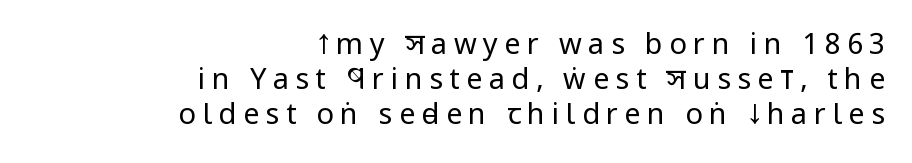
Q: Is the text bold? A: No.
Q: Is the text italic (slanted)? A: No, it is upright.
Q: Is the typeface a serif or a sans-serif typeface? A: Sans-serif.
Q: Is the text underlined? A: No.
Q: How is the paragraph aligned? A: Right-aligned.
Q: Is the spacing between letters normal or unusually wide? A: Unusually wide.
Q: Width (condensed, normal, or wide)? A: Condensed.
Q: Stroke contrast? A: Low.
Q: x-height? A: Large.
Q: Monospaced? A: No.
